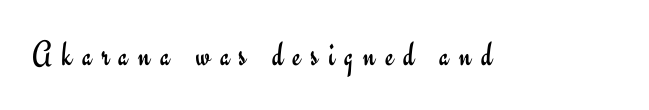
Here the designer chose a conventional face with non-uniform glyph widths. In terms of letterspacing, this is a distinctly airy, spread setting. In terms of letterform style, serifs are entirely absent. The face looks like a standard text weight, possibly lighter. Honestly, there is no underline to notice here at all.
